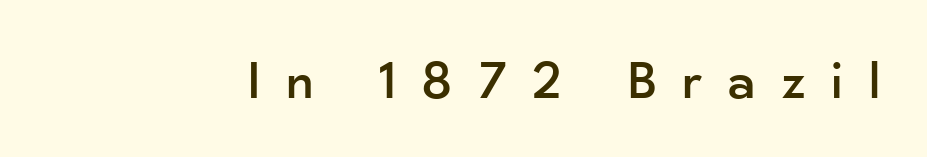
The image shows 55 px sans-serif type, upright; set unusually wide letter spacing (+0.47 em), not underlined; low stroke contrast and a small x-height.
